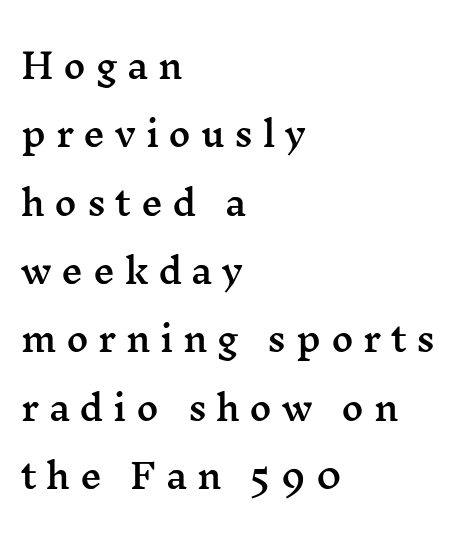
{"serif": "yes", "italic": "no", "width": "wide", "stroke_contrast": "medium", "x_height": "medium", "monospaced": "no", "underline": "no", "align": "left", "line_spacing": "loose", "line_spacing_ratio": 2.01, "letter_spacing": "wide", "letter_spacing_em": 0.28, "glyph_px": 34}
